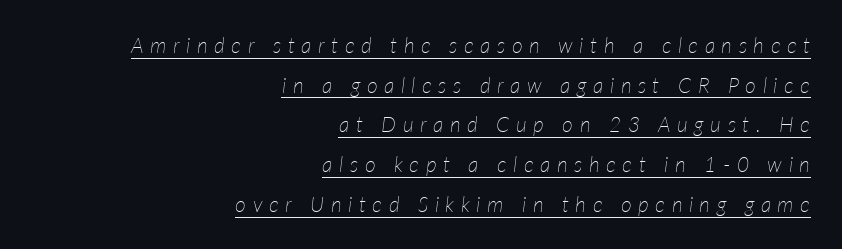
The image shows 21 px text type, italic (leaning right); set right-aligned, line spacing 1.89x, unusually wide letter spacing (+0.31 em), underlined.
